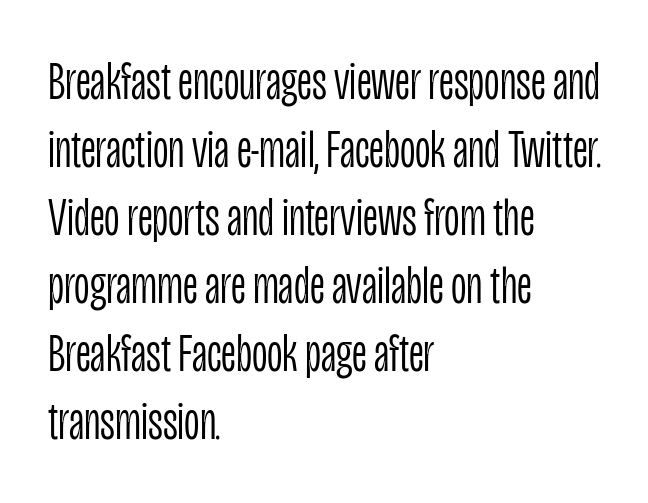
The image shows 54 px light, condensed sans-serif type, upright; set left-aligned, normal line spacing (1.26x), normal letter spacing, not underlined; low stroke contrast and a large x-height.
